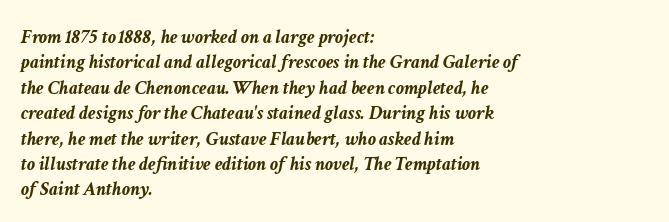
Is the type slanted? Yes — the strokes lean at a clear angle. Anything drawn beneath the words? Only blank space. The typesetting leans heavy: a genuine bold. Visually the block forms a straight wall on the left and a jagged coastline on the right.
